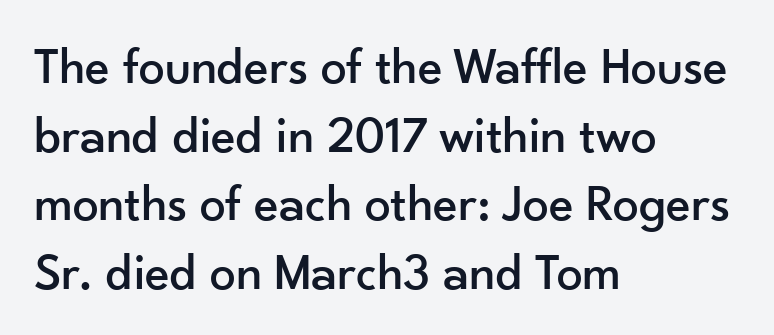
{"serif": "no", "italic": "no", "width": "normal", "stroke_contrast": "low", "x_height": "small", "monospaced": "no", "underline": "no", "align": "left", "line_spacing": "normal", "line_spacing_ratio": 1.32, "letter_spacing": "normal", "letter_spacing_em": 0.0, "glyph_px": 52}
